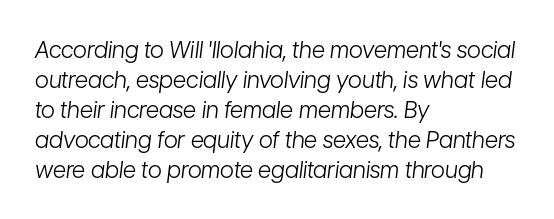
{"italic": "yes", "lean": "right", "slant_degrees": 7, "bold": "no", "underline": "no", "align": "left", "line_spacing": "normal", "line_spacing_ratio": 1.3, "letter_spacing": "normal", "letter_spacing_em": 0.0, "glyph_px": 23}
